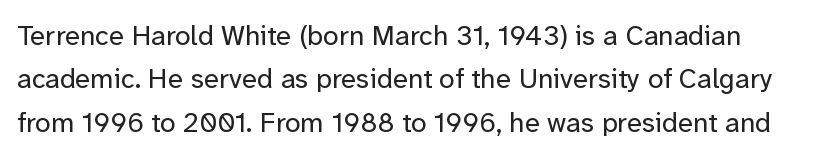
Q: Is the text bold? A: No.
Q: Is the text italic (slanted)? A: No, it is upright.
Q: Is the typeface a serif or a sans-serif typeface? A: Sans-serif.
Q: Is the text underlined? A: No.
Q: Is the spacing between letters normal or unusually wide? A: Normal.
Q: Is the spacing between lines tight, normal or loose? A: Normal.
Q: Width (condensed, normal, or wide)? A: Normal.
Q: Stroke contrast? A: Low.
Q: x-height? A: Medium.
Q: Monospaced? A: No.
